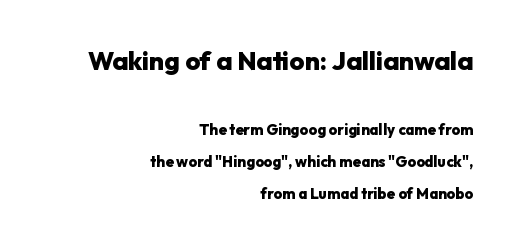
The image shows 26 px bold type, upright; set right-aligned, loose line spacing (2.13x), normal letter spacing, not underlined; the first (top) block is 1.73x larger.
